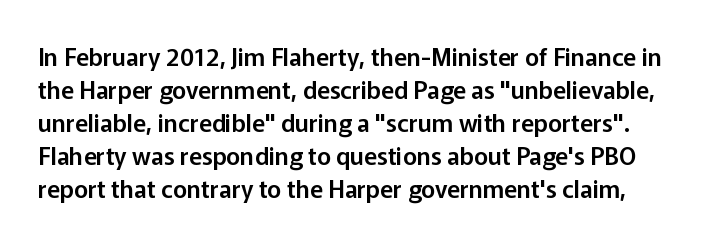
{"italic": "no", "underline": "no", "line_spacing": "normal", "line_spacing_ratio": 1.38, "letter_spacing": "normal", "letter_spacing_em": 0.0, "glyph_px": 24}
